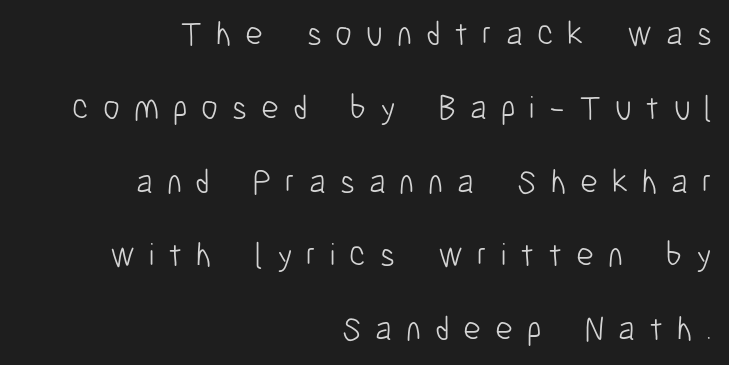
{"serif": "no", "italic": "no", "bold": "no", "weight": "light", "width": "condensed", "stroke_contrast": "low", "x_height": "medium", "monospaced": "no", "underline": "no", "align": "right", "line_spacing": "loose", "line_spacing_ratio": 2.17, "letter_spacing": "wide", "letter_spacing_em": 0.41, "glyph_px": 34}
